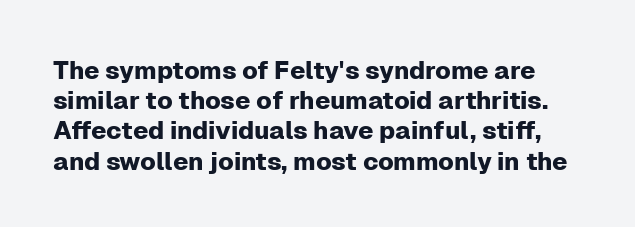
A bare baseline throughout the passage. Here the glyphs are tracked normally, forming tight word shapes. Posture: straight, roman, zero tilt.
